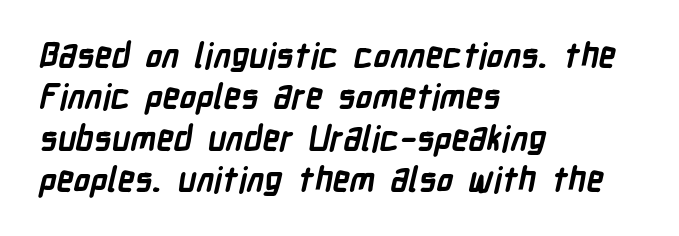
The image shows 34 px semibold, condensed sans-serif type; set left-aligned, line spacing 1.22x, normal letter spacing, not underlined; low stroke contrast and a medium x-height.
